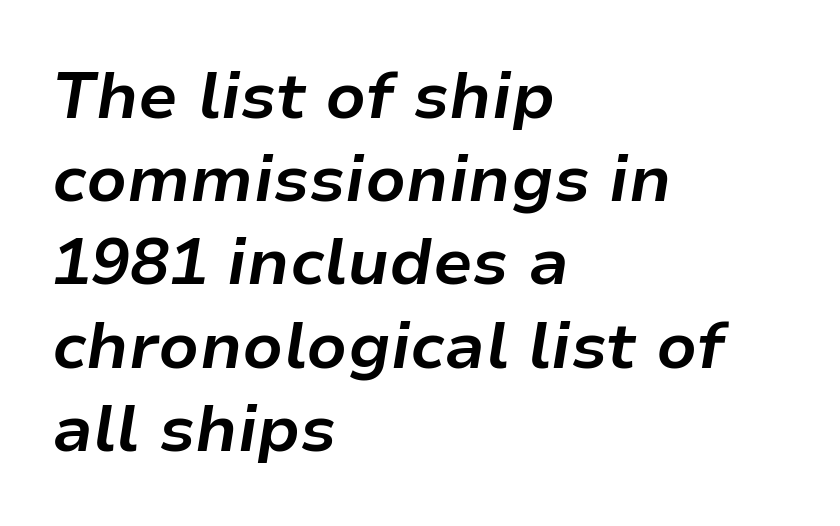
{"italic": "yes", "lean": "right", "slant_degrees": 9, "bold": "yes", "weight": "bold", "width": "normal", "stroke_contrast": "low", "x_height": "medium", "monospaced": "no", "underline": "no", "align": "left", "line_spacing": "normal", "line_spacing_ratio": 1.28, "letter_spacing": "normal", "letter_spacing_em": 0.0, "glyph_px": 65}
